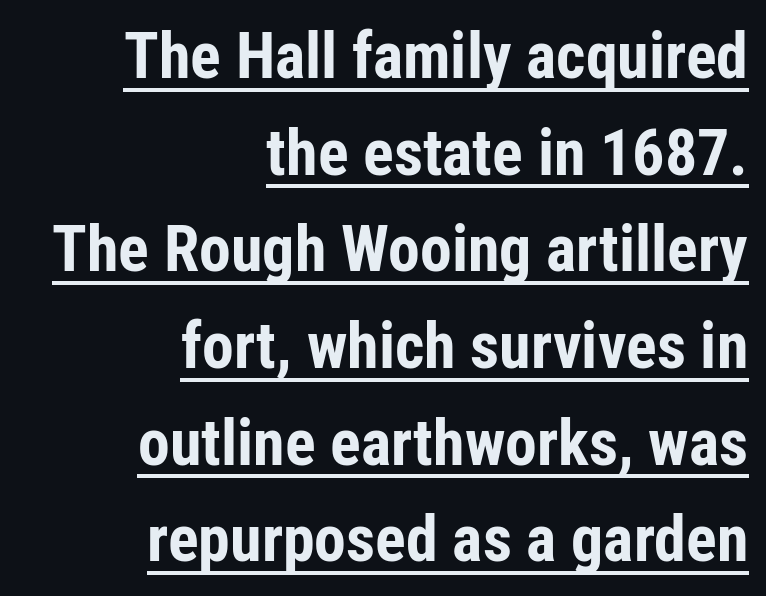
This sample uses plain, unmodified letter spacing. The leading is moderate, giving the passage an even texture. The words here are underlined. A sans-serif font was chosen for this passage. The face used here has the dense, thick strokes of a bold.
